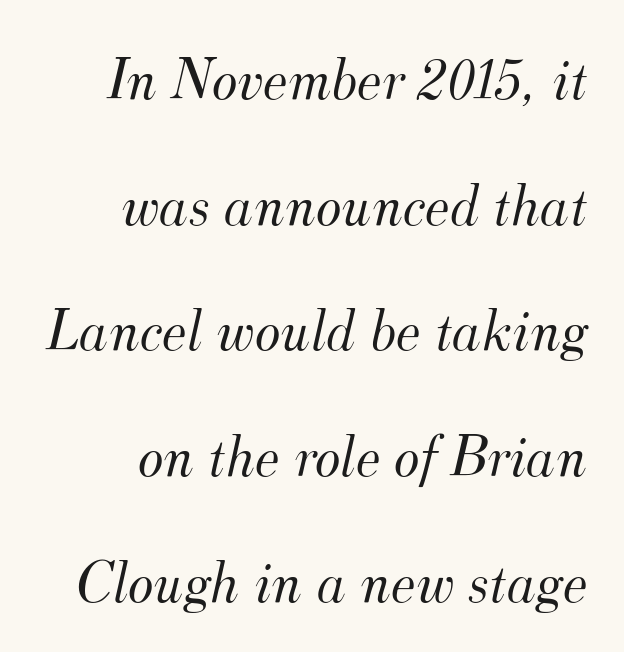
{"serif": "yes", "italic": "yes", "lean": "right", "slant_degrees": 12, "bold": "no", "weight": "light", "width": "normal", "stroke_contrast": "medium", "x_height": "small", "monospaced": "no", "underline": "no", "align": "right", "line_spacing": "loose", "line_spacing_ratio": 2.06, "letter_spacing": "normal", "letter_spacing_em": 0.0, "glyph_px": 61}
